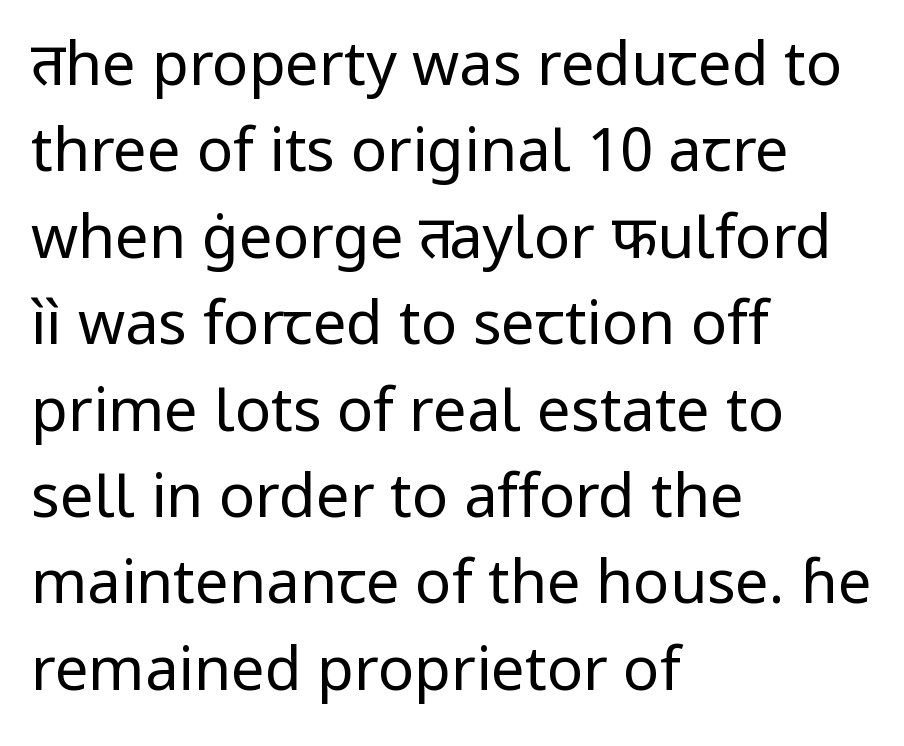
The passage shown is not bold in any degree. I'd call this a sans setting — the letters go barefoot. Notice how descenders clear the ascenders below comfortably — that's standard leading. Line starts are locked; line ends wander. The face used here is rendered with its standard letterfit.
